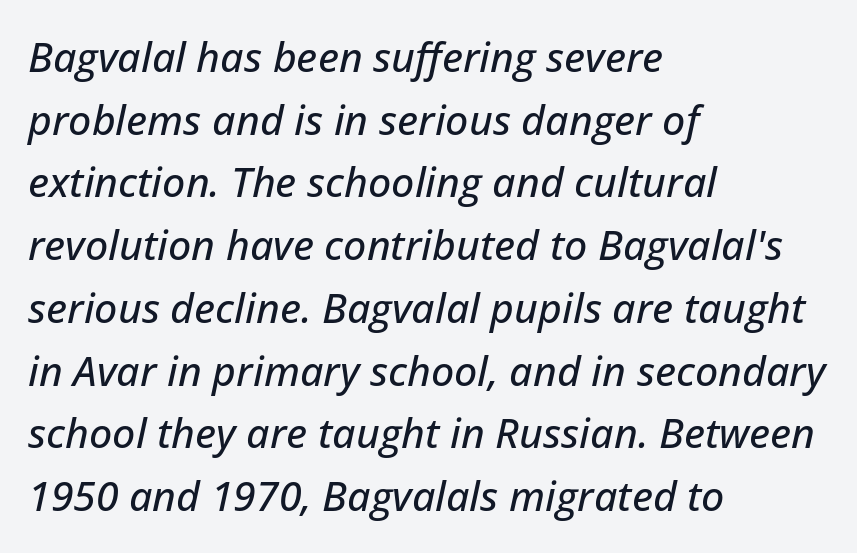
Standard letterfit; no display-style spreading of the glyphs. The rendering uses natural spacing where letterforms have individual widths. The rows are spaced the way most documents space them. The string is rendered with underlining switched off. Notice how the stems are inclined rather than vertical — that's the hallmark of italics. The setting favours the left margin, as ordinary paragraphs usually do.
